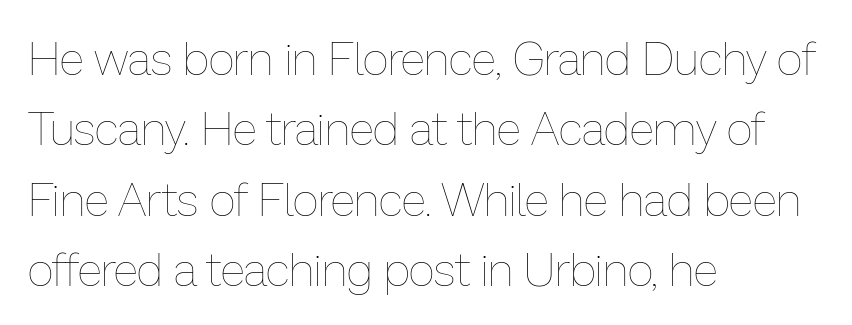
Q: Is the text bold? A: No.
Q: Is the text italic (slanted)? A: No, it is upright.
Q: Is the text underlined? A: No.
Q: How is the paragraph aligned? A: Left-aligned.
Q: Is the spacing between letters normal or unusually wide? A: Normal.
Q: Is the spacing between lines tight, normal or loose? A: Normal.
Q: Width (condensed, normal, or wide)? A: Normal.
Q: Stroke contrast? A: Low.
Q: x-height? A: Medium.
Q: Monospaced? A: No.
